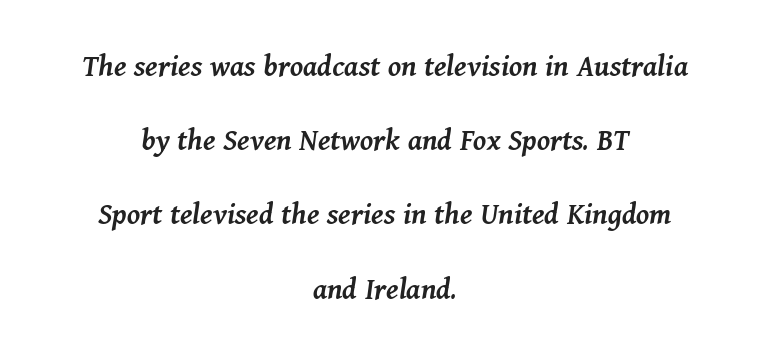
Q: Is the text bold? A: Semi-bold.
Q: Is the text italic (slanted)? A: Yes, it leans right by about 11 degrees.
Q: Is the text underlined? A: No.
Q: How is the paragraph aligned? A: Centered.
Q: Is the spacing between letters normal or unusually wide? A: Normal.
Q: Is the spacing between lines tight, normal or loose? A: Loose.
Q: Width (condensed, normal, or wide)? A: Normal.
Q: Stroke contrast? A: Medium.
Q: x-height? A: Medium.
Q: Monospaced? A: No.
